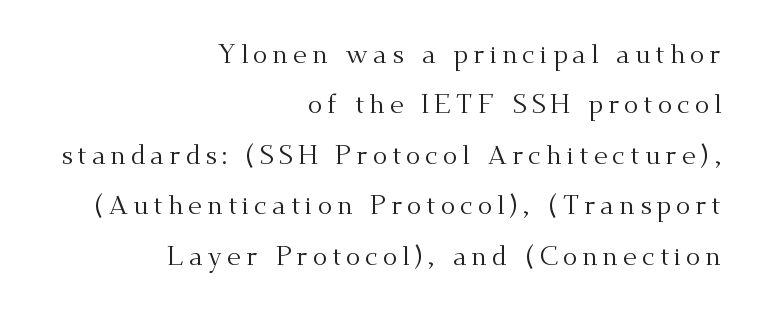
The image shows 27 px text type, upright; set right-aligned, line spacing 1.87x, not underlined.
